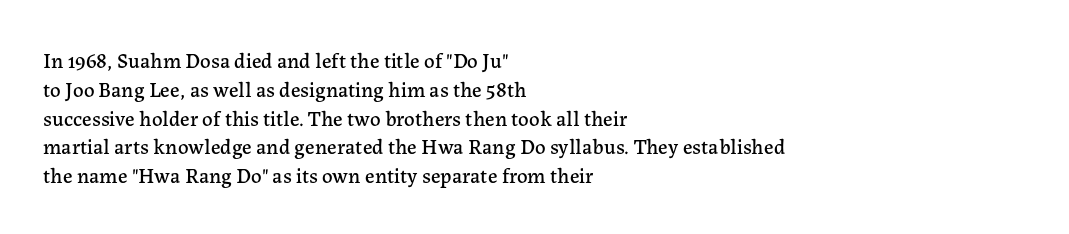
The compositor pushed each line to the left boundary. The strip under each line holds only bare page. When letters stand straight like this, we call the style roman or upright. Letter spacing: default. In terms of leading, this rendering sits right in the middle.
